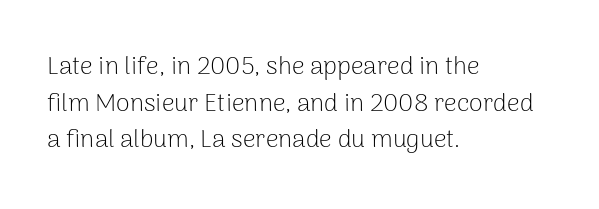
The image shows 25 px text type, upright; set left-aligned, normal line spacing (1.47x), normal letter spacing, not underlined.
